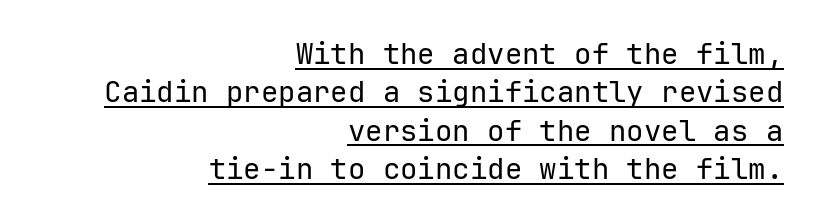
Q: Is the text bold? A: No.
Q: Is the text italic (slanted)? A: No, it is upright.
Q: Is the typeface a serif or a sans-serif typeface? A: Sans-serif.
Q: Is the text underlined? A: Yes.
Q: How is the paragraph aligned? A: Right-aligned.
Q: Is the spacing between letters normal or unusually wide? A: Normal.
Q: Is the spacing between lines tight, normal or loose? A: Normal.
Q: Width (condensed, normal, or wide)? A: Normal.
Q: Stroke contrast? A: Low.
Q: x-height? A: Medium.
Q: Monospaced? A: Yes.
